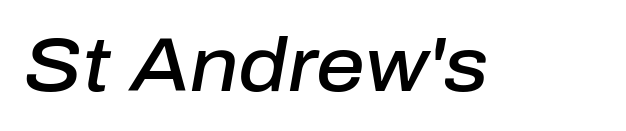
The glyphs are unaccompanied by any horizontal stroke below them. Here the designer chose a conventional face with non-uniform glyph widths. A typesetter would mark this as italic. This is the in-between weight designers call semibold or demi. Here the glyphs are tracked normally, forming tight word shapes.
